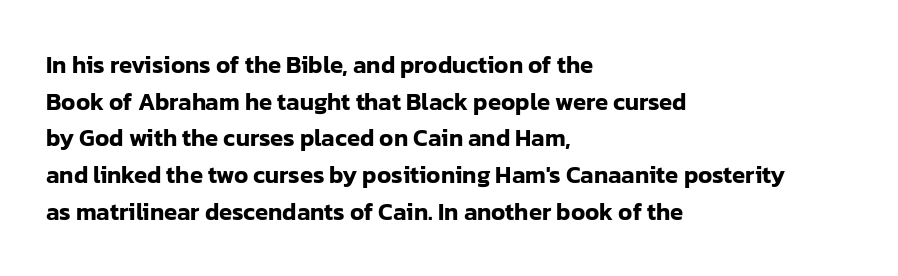
{"italic": "no", "underline": "no", "align": "left", "line_spacing": "normal", "line_spacing_ratio": 1.53, "letter_spacing": "normal", "letter_spacing_em": 0.0, "glyph_px": 24}
